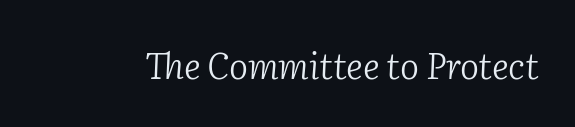
The image shows 36 px light serif type, italic (leaning right); set normal letter spacing, not underlined; low stroke contrast and a medium x-height.
